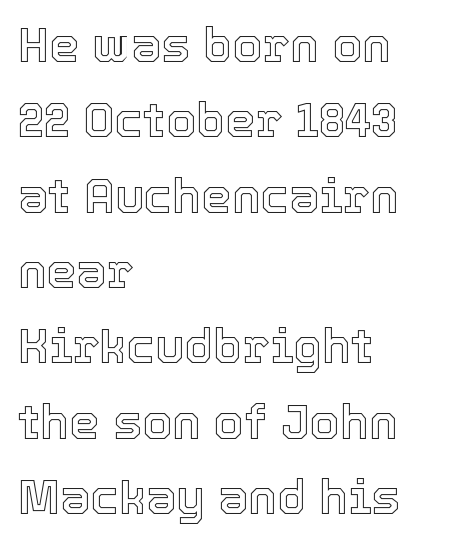
Q: Is the text italic (slanted)? A: No, it is upright.
Q: Is the text underlined? A: No.
Q: How is the paragraph aligned? A: Left-aligned.
Q: Is the spacing between letters normal or unusually wide? A: Normal.
Q: Is the spacing between lines tight, normal or loose? A: Normal.
Q: Width (condensed, normal, or wide)? A: Normal.
Q: x-height? A: Medium.
Q: Monospaced? A: No.
